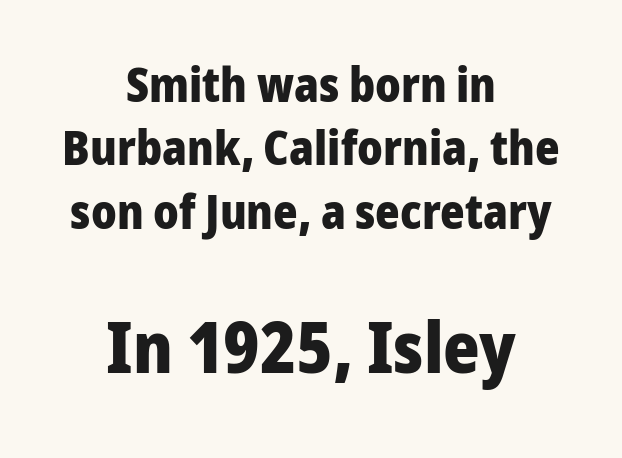
The image shows 70 px heavy sans-serif type, upright; set centered, normal line spacing (1.35x), normal letter spacing, not underlined; the second (bottom) block is 1.49x larger; low stroke contrast and a medium x-height.
